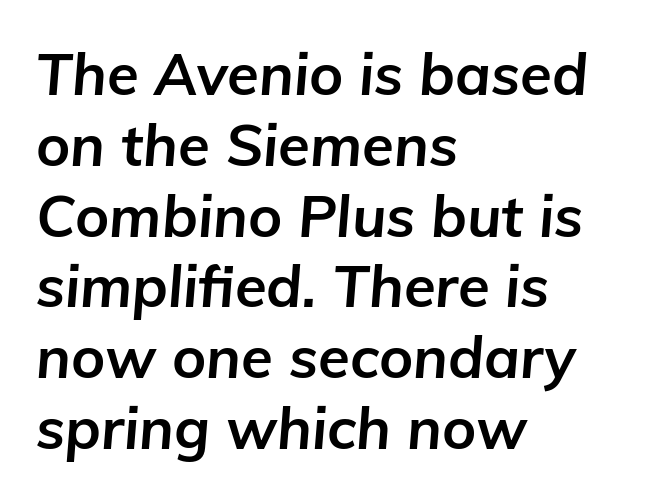
Q: Is the text bold? A: Yes.
Q: Is the text italic (slanted)? A: Yes, it leans right by about 5 degrees.
Q: Is the text underlined? A: No.
Q: How is the paragraph aligned? A: Left-aligned.
Q: Is the spacing between letters normal or unusually wide? A: Normal.
Q: Width (condensed, normal, or wide)? A: Normal.
Q: Stroke contrast? A: Low.
Q: x-height? A: Medium.
Q: Monospaced? A: No.
